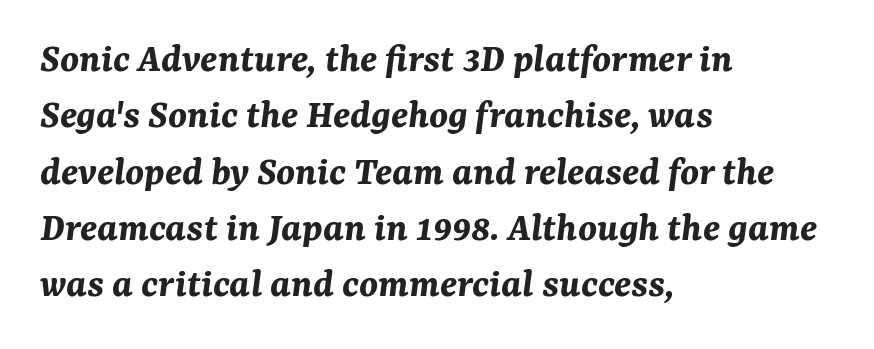
{"italic": "yes", "lean": "right", "slant_degrees": 7, "bold": "yes", "weight": "bold", "width": "normal", "stroke_contrast": "medium", "x_height": "medium", "monospaced": "no", "underline": "no", "align": "left", "line_spacing": "normal", "line_spacing_ratio": 1.34, "letter_spacing": "normal", "letter_spacing_em": 0.0, "glyph_px": 42}
